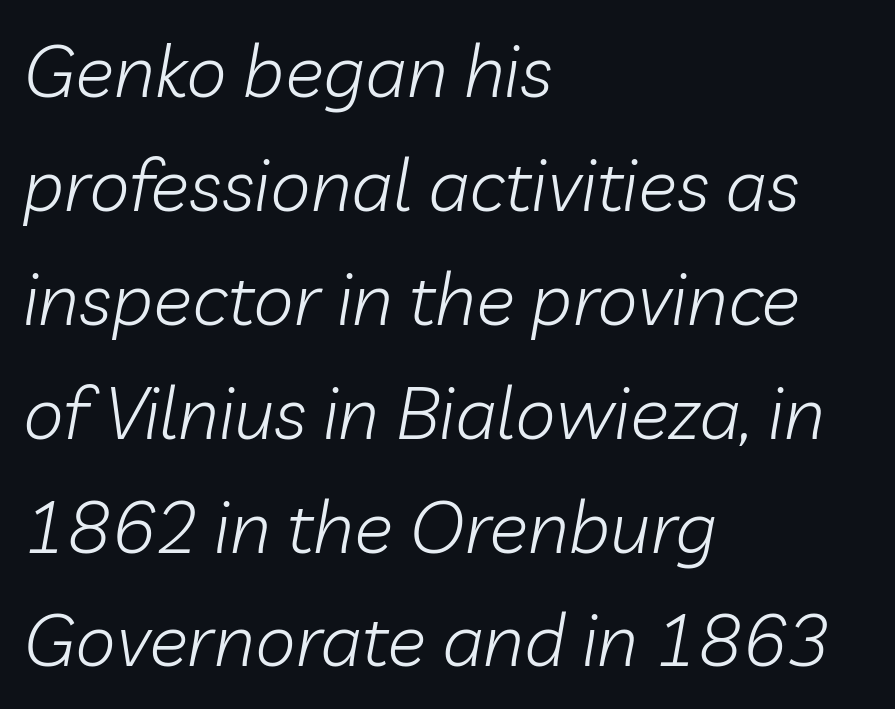
Q: Is the text bold? A: No.
Q: Is the text italic (slanted)? A: Yes, it leans right by about 10 degrees.
Q: Is the text underlined? A: No.
Q: How is the paragraph aligned? A: Left-aligned.
Q: Is the spacing between letters normal or unusually wide? A: Normal.
Q: Is the spacing between lines tight, normal or loose? A: Normal.
Q: Width (condensed, normal, or wide)? A: Normal.
Q: Stroke contrast? A: Low.
Q: x-height? A: Medium.
Q: Monospaced? A: No.
